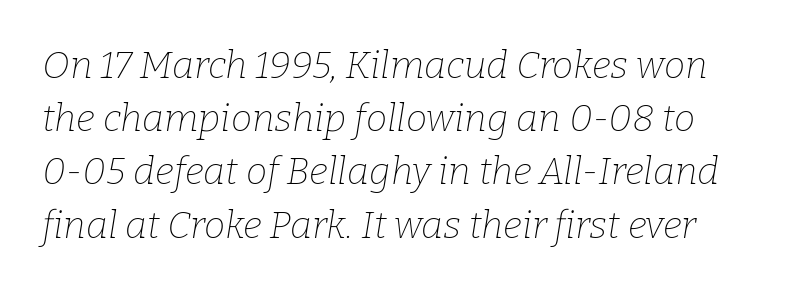
Inter-character spacing is left at the font's built-in metrics. Rule under the text: the space is simply empty. The passage shown leans; its letterforms are oblique. This sample has the flowing, uneven cadence of proportional lettering.
